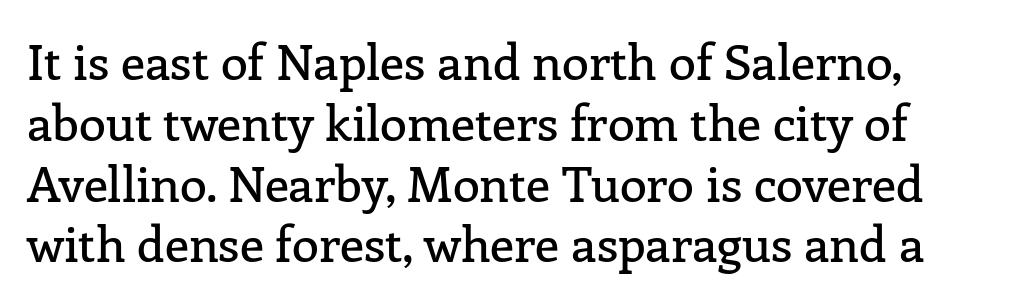
{"serif": "yes", "italic": "no", "width": "normal", "stroke_contrast": "low", "x_height": "medium", "monospaced": "no", "underline": "no", "line_spacing_ratio": 1.24, "letter_spacing": "normal", "letter_spacing_em": 0.0, "glyph_px": 49}
